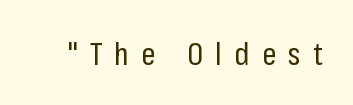
{"serif": "no", "italic": "no", "bold": "no", "weight": "regular", "width": "condensed", "stroke_contrast": "low", "x_height": "medium", "monospaced": "no", "underline": "no", "letter_spacing": "wide", "letter_spacing_em": 0.4, "glyph_px": 31}
